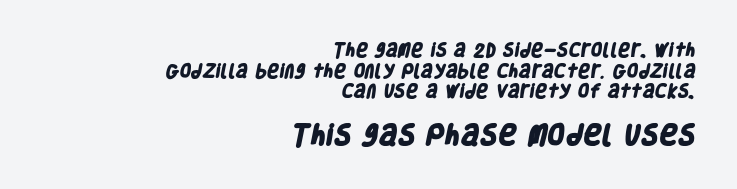
Descenders hang freely into open space. Vertically, the passage feels balanced, rows spaced as you'd expect. Default kerning and tracking; the words read as compact shapes. Here the second block reads like a headline and the first like body copy. The face used here has the dense, thick strokes of a bold.
